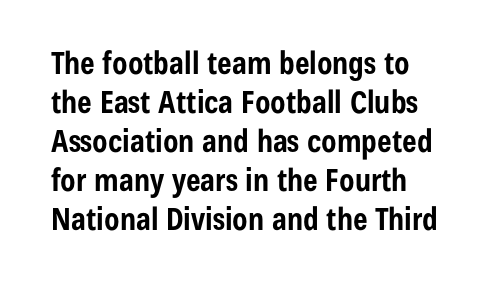
{"serif": "no", "italic": "no", "bold": "yes", "weight": "bold", "width": "condensed", "stroke_contrast": "low", "x_height": "medium", "monospaced": "no", "underline": "no", "line_spacing": "normal", "line_spacing_ratio": 1.26, "letter_spacing": "normal", "letter_spacing_em": 0.0, "glyph_px": 31}
